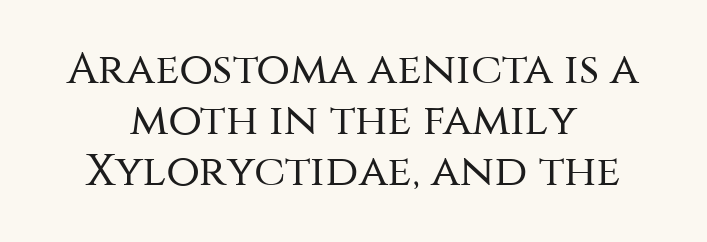
The image shows 44 px regular-weight sans-serif type, upright; set centered, line spacing 1.16x, normal letter spacing, not underlined; medium stroke contrast and a large x-height.
